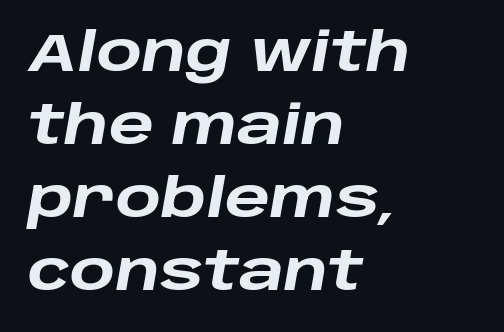
The image shows 53 px heavy, wide type, italic (leaning right); set left-aligned, normal line spacing (1.38x), normal letter spacing, not underlined; low stroke contrast and a large x-height.
